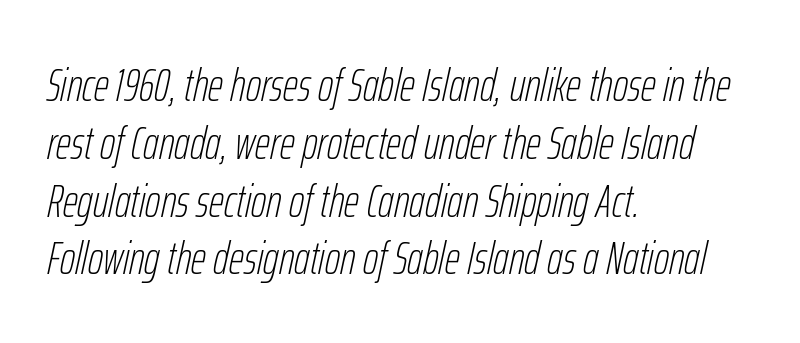
The image shows 47 px thin, condensed type, italic (leaning right); set left-aligned, line spacing 1.23x, normal letter spacing, not underlined; low stroke contrast and a medium x-height.
